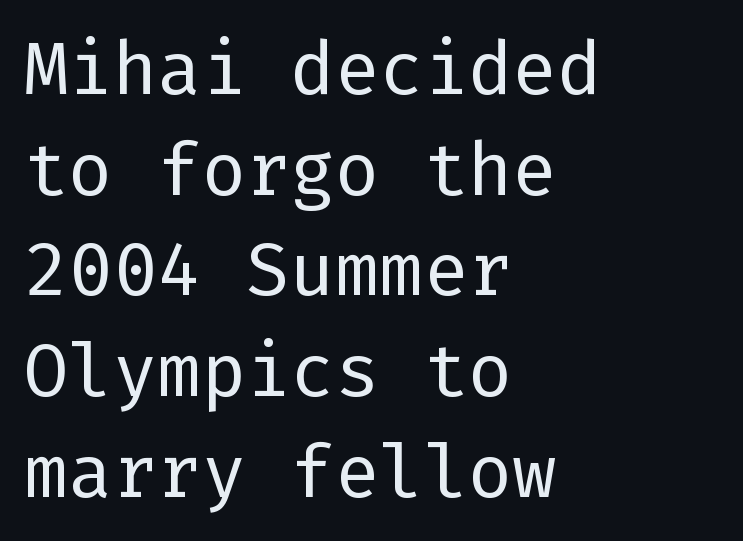
{"serif": "no", "italic": "no", "bold": "no", "weight": "regular", "width": "normal", "stroke_contrast": "low", "x_height": "medium", "underline": "no", "align": "left", "line_spacing": "normal", "line_spacing_ratio": 1.36, "letter_spacing": "normal", "letter_spacing_em": 0.0, "glyph_px": 74}
